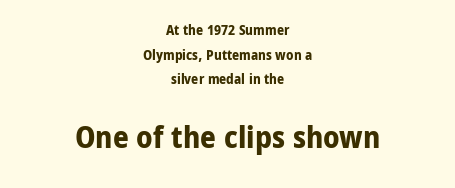
{"serif": "no", "italic": "no", "bold": "yes", "weight": "bold", "width": "normal", "stroke_contrast": "low", "x_height": "medium", "monospaced": "no", "underline": "no", "align": "center", "line_spacing_ratio": 1.76, "letter_spacing": "normal", "letter_spacing_em": 0.0, "larger_block": "second", "size_ratio": 2.21, "glyph_px": 31}
